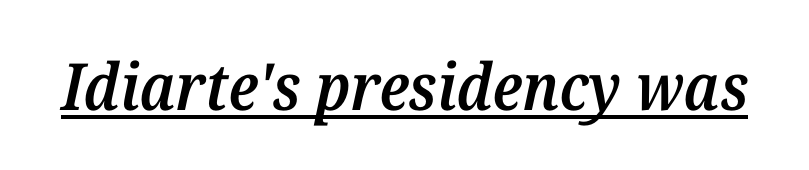
Q: Is the text bold? A: Semi-bold.
Q: Is the text italic (slanted)? A: Yes, it leans right by about 12 degrees.
Q: Is the typeface a serif or a sans-serif typeface? A: Serif.
Q: Is the text underlined? A: Yes.
Q: Is the spacing between letters normal or unusually wide? A: Normal.
Q: Width (condensed, normal, or wide)? A: Normal.
Q: Stroke contrast? A: Medium.
Q: x-height? A: Medium.
Q: Monospaced? A: No.
